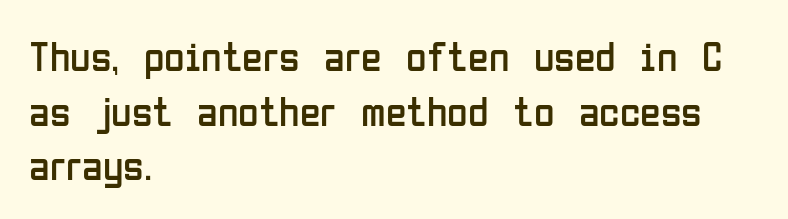
Q: Is the text bold? A: No.
Q: Is the text italic (slanted)? A: No, it is upright.
Q: Is the typeface a serif or a sans-serif typeface? A: Sans-serif.
Q: Is the text underlined? A: No.
Q: How is the paragraph aligned? A: Left-aligned.
Q: Is the spacing between letters normal or unusually wide? A: Normal.
Q: Is the spacing between lines tight, normal or loose? A: Normal.
Q: Width (condensed, normal, or wide)? A: Condensed.
Q: Stroke contrast? A: Low.
Q: x-height? A: Medium.
Q: Monospaced? A: No.
